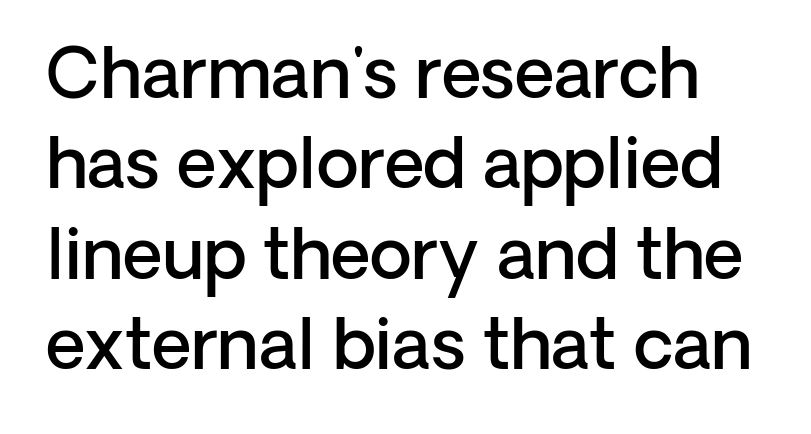
Q: Is the text bold? A: Semi-bold.
Q: Is the text italic (slanted)? A: No, it is upright.
Q: Is the typeface a serif or a sans-serif typeface? A: Sans-serif.
Q: Is the text underlined? A: No.
Q: Is the spacing between letters normal or unusually wide? A: Normal.
Q: Is the spacing between lines tight, normal or loose? A: Normal.
Q: Width (condensed, normal, or wide)? A: Normal.
Q: Stroke contrast? A: Low.
Q: x-height? A: Medium.
Q: Monospaced? A: No.
